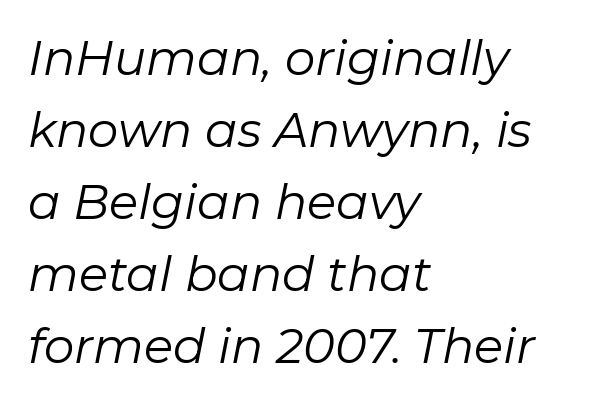
Q: Is the text bold? A: No.
Q: Is the text italic (slanted)? A: Yes, it leans right by about 11 degrees.
Q: Is the text underlined? A: No.
Q: How is the paragraph aligned? A: Left-aligned.
Q: Is the spacing between letters normal or unusually wide? A: Normal.
Q: Is the spacing between lines tight, normal or loose? A: Normal.
Q: Width (condensed, normal, or wide)? A: Normal.
Q: Stroke contrast? A: Low.
Q: x-height? A: Medium.
Q: Monospaced? A: No.
